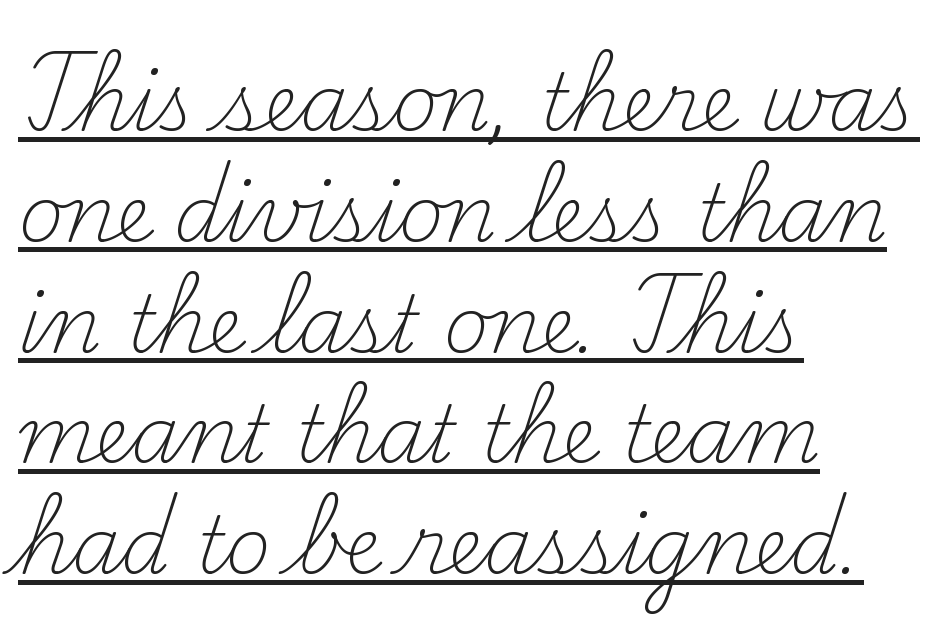
{"bold": "no", "weight": "light", "width": "normal", "stroke_contrast": "medium", "x_height": "small", "monospaced": "no", "underline": "yes", "align": "left", "line_spacing": "normal", "line_spacing_ratio": 1.42, "letter_spacing": "normal", "letter_spacing_em": 0.0, "glyph_px": 78}
